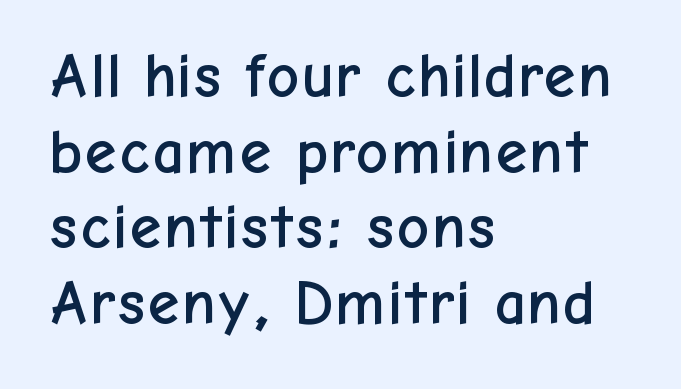
Notice how the stems are strictly vertical — no italics here. Has an underline been added? It has not. Varying glyph widths throughout — classic text-font behaviour. Line starts are locked; line ends wander. There is no visible air inserted between adjacent glyphs. The face used here is a sans, in the tradition of grotesques and geometrics.
